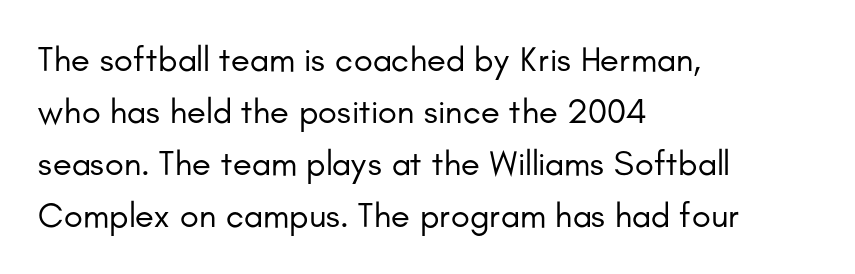
{"serif": "no", "italic": "no", "bold": "no", "weight": "regular", "width": "normal", "stroke_contrast": "low", "x_height": "small", "monospaced": "no", "underline": "no", "align": "left", "line_spacing": "normal", "line_spacing_ratio": 1.49, "letter_spacing": "normal", "letter_spacing_em": 0.0, "glyph_px": 35}
